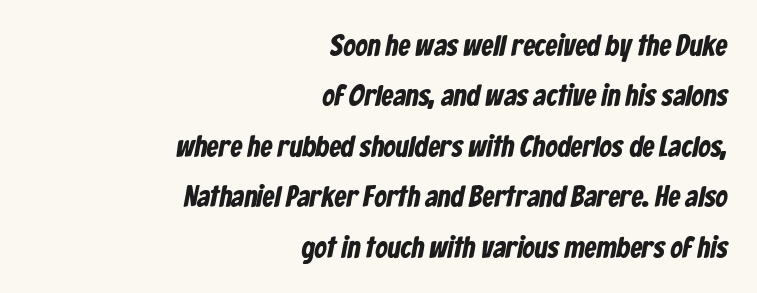
{"serif": "no", "bold": "yes", "weight": "bold", "width": "condensed", "stroke_contrast": "low", "x_height": "medium", "monospaced": "no", "underline": "no", "align": "right", "line_spacing": "normal", "line_spacing_ratio": 1.68, "letter_spacing": "normal", "letter_spacing_em": 0.0, "glyph_px": 30}
